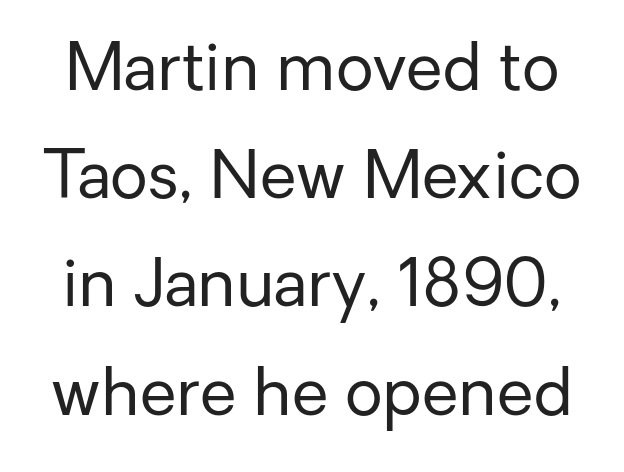
{"serif": "no", "italic": "no", "bold": "no", "weight": "regular", "width": "normal", "stroke_contrast": "low", "x_height": "medium", "monospaced": "no", "underline": "no", "line_spacing": "normal", "line_spacing_ratio": 1.64, "letter_spacing": "normal", "letter_spacing_em": 0.0, "glyph_px": 66}
